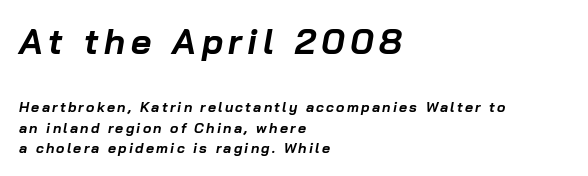
This block has exactly the height ordinary leading produces. A typesetter would call this proportional, since set widths differ per character. Underline: absent. The font is running at its bold setting.
